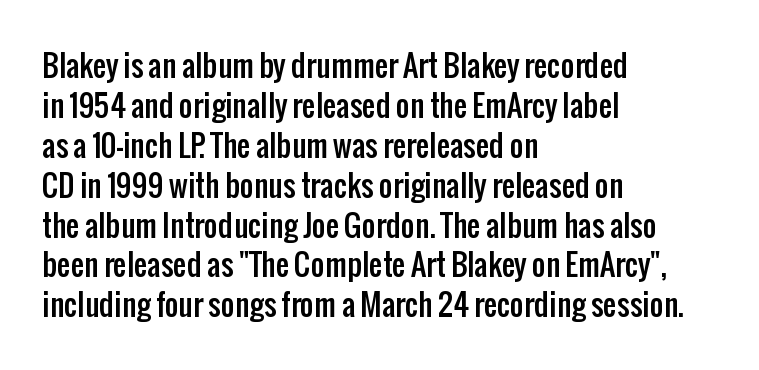
{"serif": "no", "italic": "no", "width": "condensed", "stroke_contrast": "low", "x_height": "medium", "monospaced": "no", "underline": "no", "align": "left", "line_spacing": "normal", "line_spacing_ratio": 1.33, "letter_spacing": "normal", "letter_spacing_em": 0.0, "glyph_px": 30}
